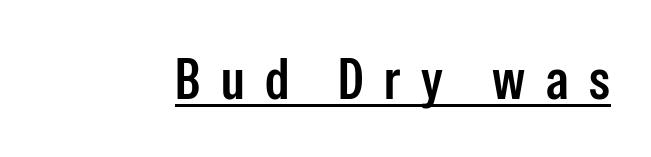
Quick note: underline on. The text was rendered using a sans face with plain stroke endings. Summary of weight: moderately heavy, a semibold. This sample uses expanded letter spacing, leaving extra air between glyphs. Every character sits straight up, as roman type does. The letters advance in unequal steps, a hallmark of proportional type.
